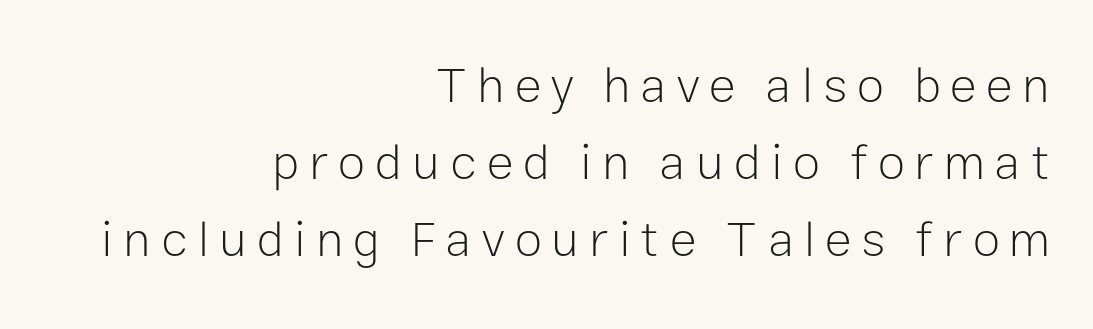
The space directly below the letters is spotless. A typesetter would call this proportional, since set widths differ per character. Serif or sans? Sans — the stroke terminals are bare. The passage shown stacks its lines at a standard gap. Caption: face not bold, strokes unweighted.
